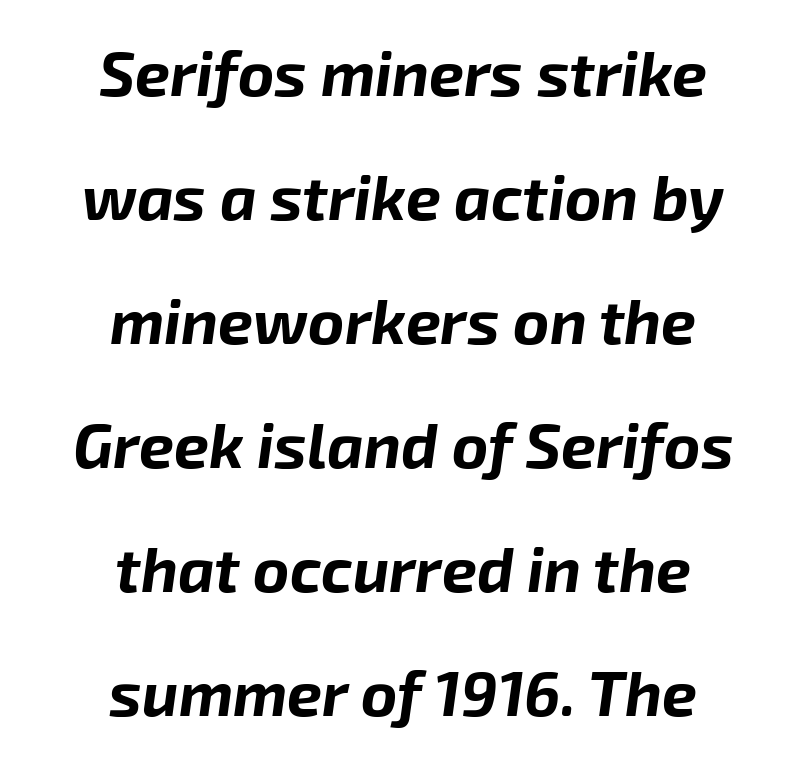
Q: Is the text bold? A: Yes.
Q: Is the text italic (slanted)? A: Yes, it leans right by about 8 degrees.
Q: Is the text underlined? A: No.
Q: How is the paragraph aligned? A: Centered.
Q: Is the spacing between letters normal or unusually wide? A: Normal.
Q: Is the spacing between lines tight, normal or loose? A: Loose.
Q: Width (condensed, normal, or wide)? A: Normal.
Q: Stroke contrast? A: Low.
Q: x-height? A: Medium.
Q: Monospaced? A: No.
